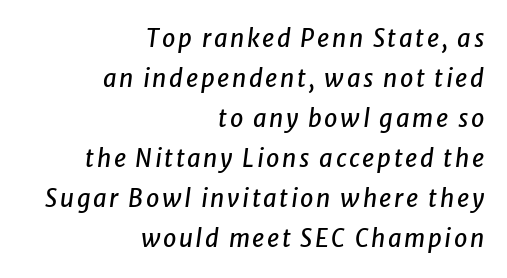
Q: Is the text italic (slanted)? A: Yes, it leans right by about 8 degrees.
Q: Is the text underlined? A: No.
Q: How is the paragraph aligned? A: Right-aligned.
Q: Is the spacing between lines tight, normal or loose? A: Normal.
